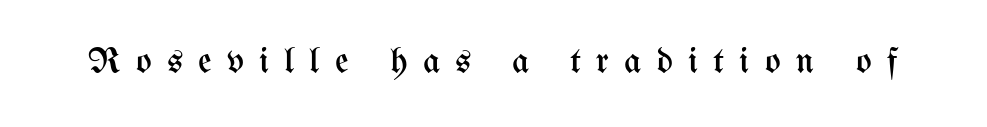
This is roman type, the default non-slanted kind. The characters are drawn with everyday or finer stroke widths. Someone cranked the tracking dial way up on this one. Is this a fixed-width face? No — the glyphs have proportional, varying widths. Lines of text with bare space underneath.
